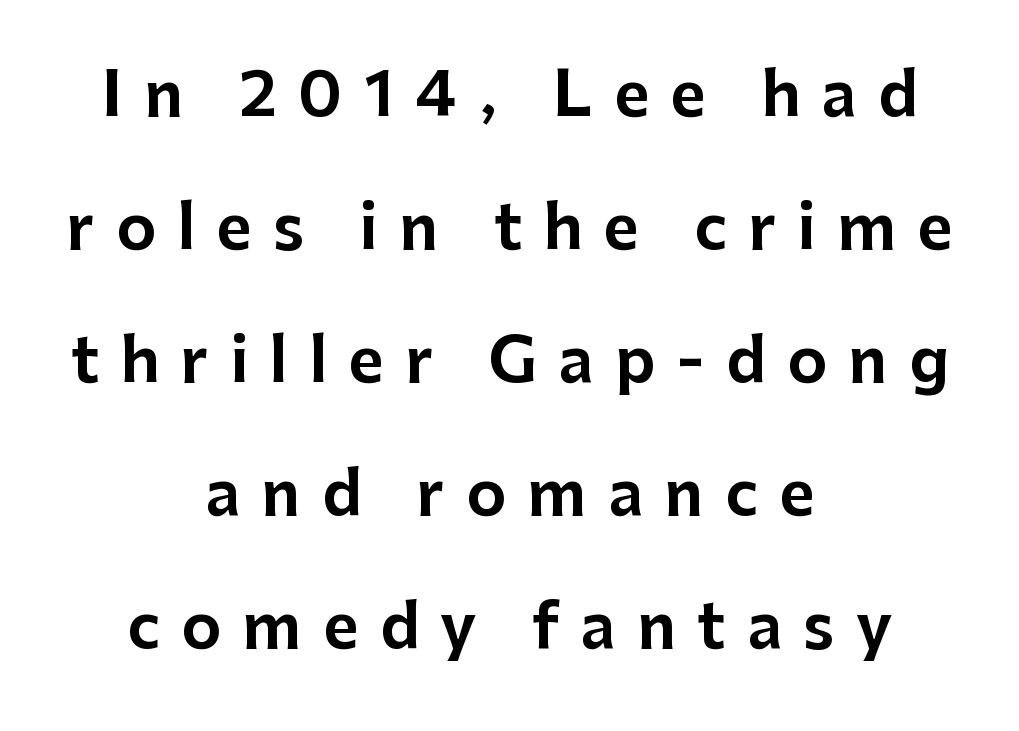
{"serif": "no", "italic": "no", "width": "normal", "stroke_contrast": "low", "x_height": "medium", "monospaced": "no", "underline": "no", "align": "center", "line_spacing": "loose", "line_spacing_ratio": 2.18, "letter_spacing": "wide", "letter_spacing_em": 0.35, "glyph_px": 61}
